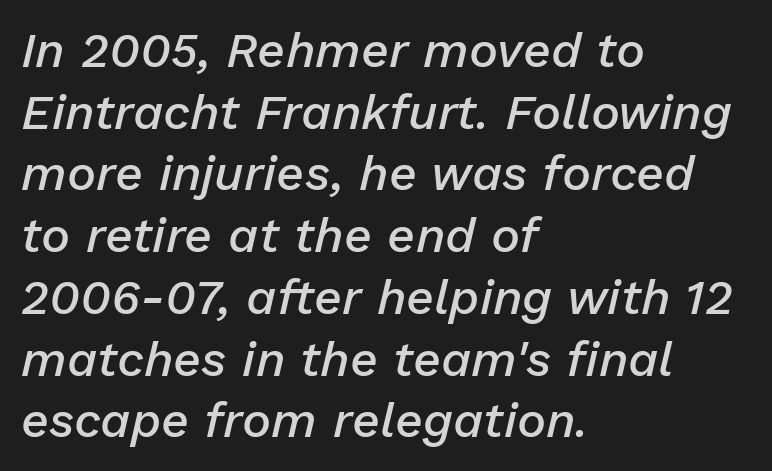
Q: Is the text bold? A: Semi-bold.
Q: Is the text italic (slanted)? A: Yes, it leans right by about 13 degrees.
Q: Is the text underlined? A: No.
Q: How is the paragraph aligned? A: Left-aligned.
Q: Is the spacing between letters normal or unusually wide? A: Normal.
Q: Is the spacing between lines tight, normal or loose? A: Normal.
Q: Width (condensed, normal, or wide)? A: Normal.
Q: Stroke contrast? A: Low.
Q: x-height? A: Medium.
Q: Monospaced? A: No.
